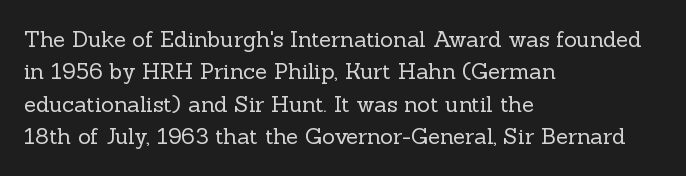
Does extra space separate the letters? No, they use regular spacing. Compared with a typical body face, this is equally light or lighter still. Casual observation: everything's shoved over to the left. This sample keeps an unexceptional amount of space between lines.
